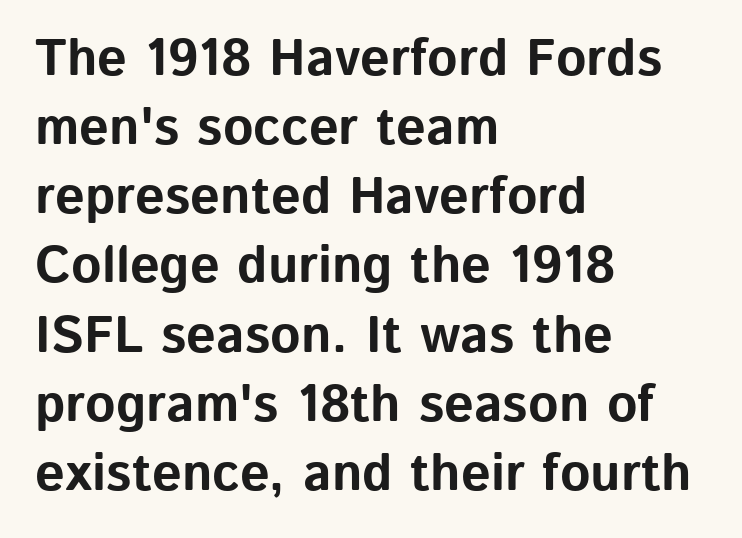
The image shows 52 px bold sans-serif type, upright; set left-aligned, normal line spacing (1.33x), normal letter spacing, not underlined; low stroke contrast and a medium x-height.
